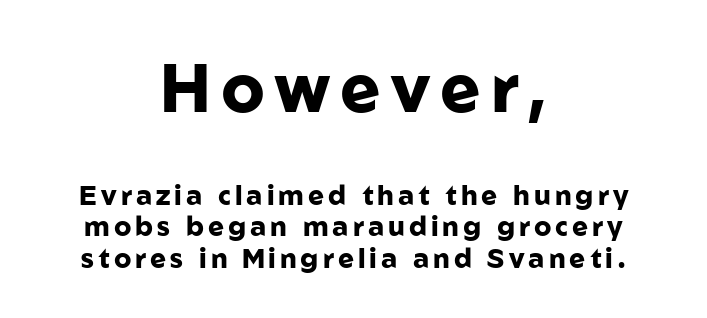
The image shows 68 px heavy sans-serif type, upright; set centered, line spacing 1.18x, not underlined; the first (top) block is 2.52x larger; low stroke contrast and a medium x-height.
